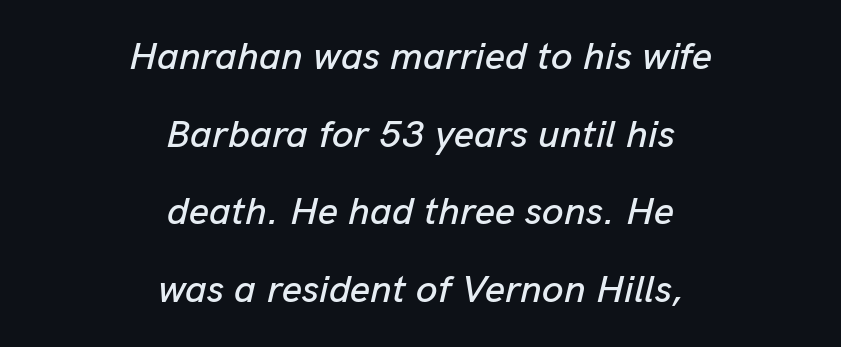
Line spacing here is loose. Character widths vary here, with narrow letters taking less room than wide ones. Alignment: centered. Tracking here is standard; glyphs follow each other at the usual distance.
